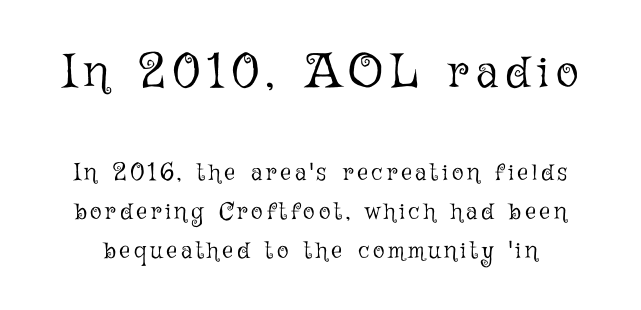
The image shows 47 px light type, upright; set normal line spacing (1.64x), not underlined; the first (top) block is 1.96x larger; low stroke contrast and a medium x-height.
